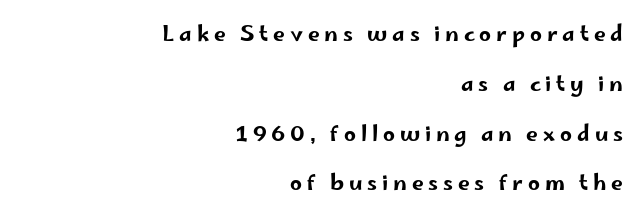
Q: Is the text italic (slanted)? A: No, it is upright.
Q: Is the text underlined? A: No.
Q: How is the paragraph aligned? A: Right-aligned.
Q: Is the spacing between letters normal or unusually wide? A: Unusually wide.
Q: Is the spacing between lines tight, normal or loose? A: Loose.
